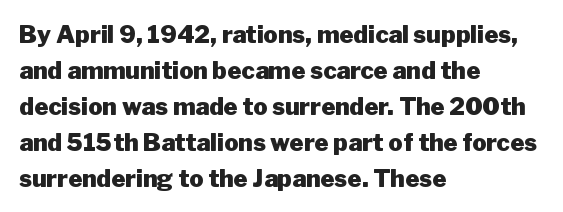
Q: Is the text bold? A: Yes.
Q: Is the text italic (slanted)? A: No, it is upright.
Q: Is the text underlined? A: No.
Q: How is the paragraph aligned? A: Left-aligned.
Q: Is the spacing between letters normal or unusually wide? A: Normal.
Q: Is the spacing between lines tight, normal or loose? A: Normal.
